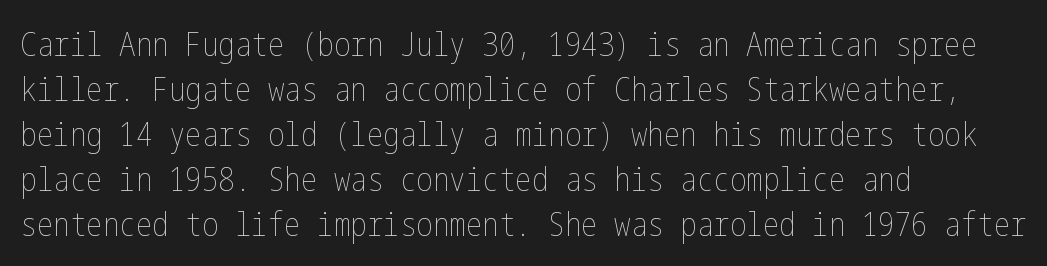
{"italic": "no", "bold": "no", "weight": "thin", "width": "condensed", "stroke_contrast": "low", "x_height": "medium", "underline": "no", "align": "left", "line_spacing": "normal", "line_spacing_ratio": 1.36, "letter_spacing": "normal", "letter_spacing_em": 0.0, "glyph_px": 33}
